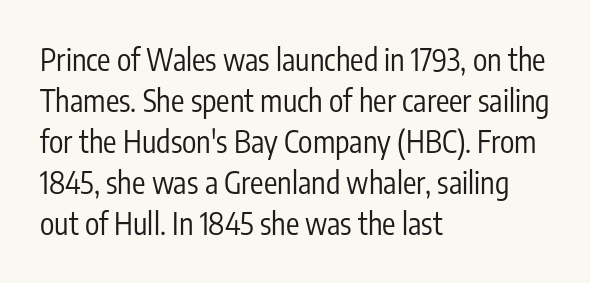
The image shows 30 px regular-weight, condensed sans-serif type, upright; set left-aligned, normal line spacing (1.37x), normal letter spacing, not underlined; low stroke contrast and a medium x-height.
